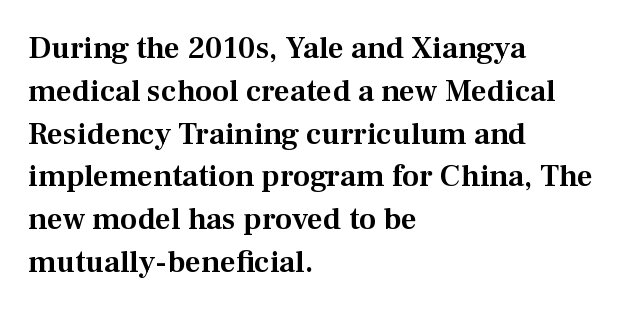
The image shows 31 px serif type, upright; set left-aligned, normal line spacing (1.38x), normal letter spacing, not underlined; medium stroke contrast and a medium x-height.
